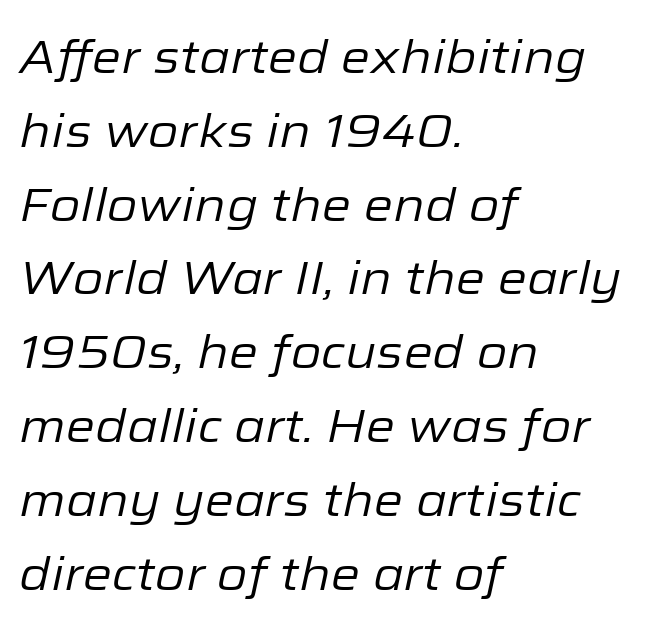
Q: Is the text bold? A: No.
Q: Is the text italic (slanted)? A: Yes, it leans right by about 12 degrees.
Q: Is the text underlined? A: No.
Q: How is the paragraph aligned? A: Left-aligned.
Q: Is the spacing between letters normal or unusually wide? A: Normal.
Q: Is the spacing between lines tight, normal or loose? A: Normal.
Q: Width (condensed, normal, or wide)? A: Normal.
Q: Stroke contrast? A: Low.
Q: x-height? A: Medium.
Q: Monospaced? A: No.
